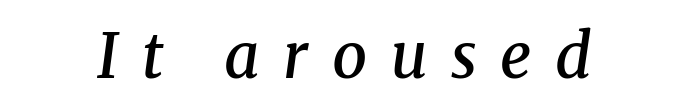
Q: Is the text bold? A: Semi-bold.
Q: Is the text italic (slanted)? A: Yes, it leans right by about 8 degrees.
Q: Is the typeface a serif or a sans-serif typeface? A: Serif.
Q: Is the text underlined? A: No.
Q: Is the spacing between letters normal or unusually wide? A: Unusually wide.
Q: Width (condensed, normal, or wide)? A: Normal.
Q: Stroke contrast? A: Medium.
Q: x-height? A: Medium.
Q: Monospaced? A: No.
